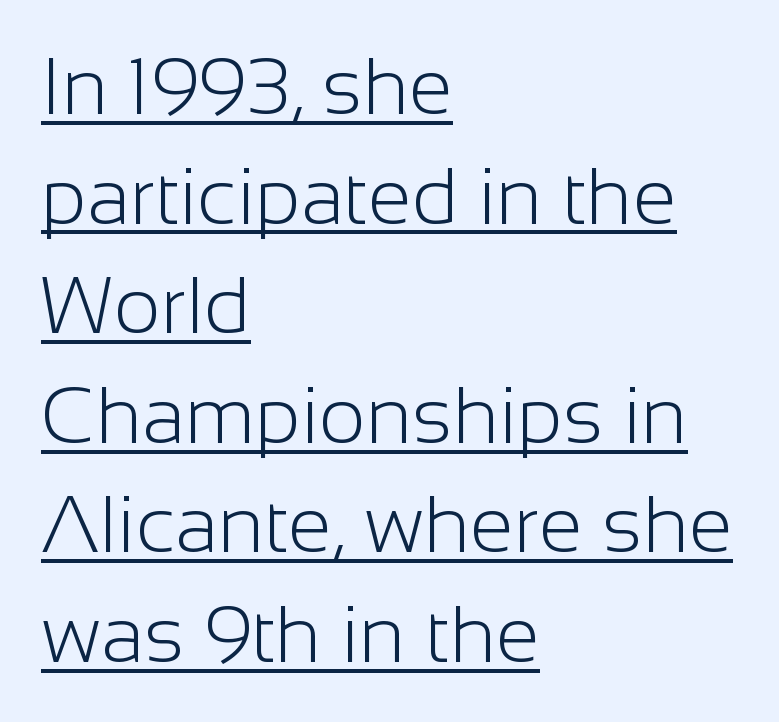
Q: Is the text bold? A: No.
Q: Is the text italic (slanted)? A: No, it is upright.
Q: Is the typeface a serif or a sans-serif typeface? A: Sans-serif.
Q: Is the text underlined? A: Yes.
Q: How is the paragraph aligned? A: Left-aligned.
Q: Is the spacing between letters normal or unusually wide? A: Normal.
Q: Is the spacing between lines tight, normal or loose? A: Normal.
Q: Width (condensed, normal, or wide)? A: Normal.
Q: Stroke contrast? A: Low.
Q: x-height? A: Medium.
Q: Monospaced? A: No.
